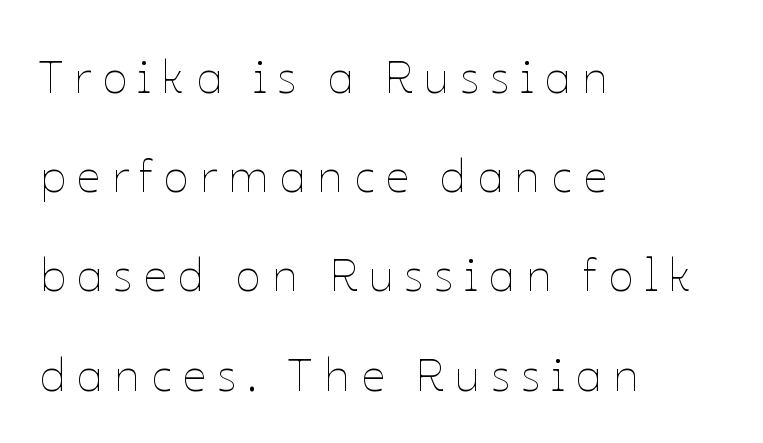
In terms of leading, this rendering errs on the spacious side. Characters follow at a spacing far wider than the type designer built in. Looks like regular typesetting: each glyph gets only the width it needs. The letters stand upright; this is a roman face. Check the space under the baseline: it is left empty. All the whitespace from short lines collects on the right.
